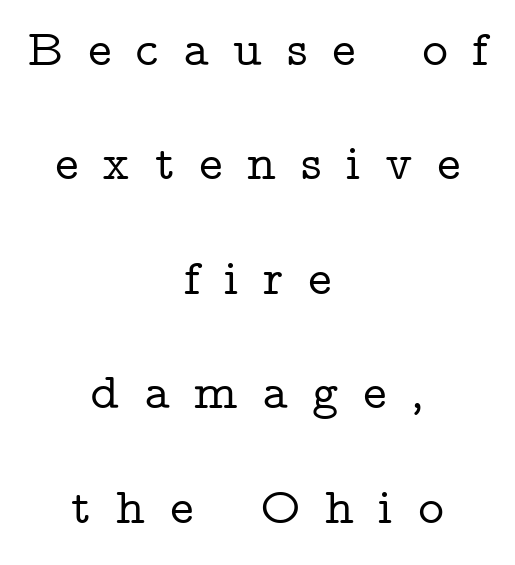
Only glyphs here, with clear space below each row. A typesetter would call this proportional, since set widths differ per character. Is the letter spacing exaggerated? Yes — the characters are pushed far apart. Reading down the column, the eye jumps a long way to each next line. Typographically, this falls in the serif category.
